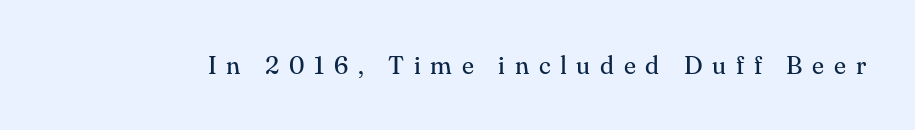
Q: Is the text bold? A: No.
Q: Is the text italic (slanted)? A: No, it is upright.
Q: Is the text underlined? A: No.
Q: Is the spacing between letters normal or unusually wide? A: Unusually wide.
